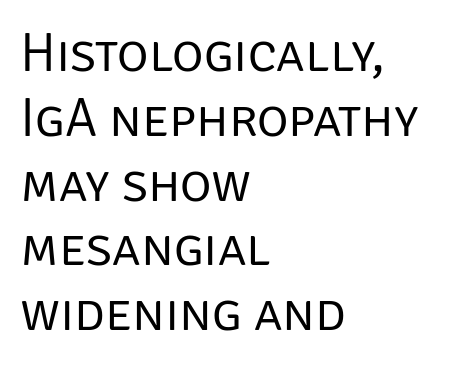
Q: Is the text bold? A: No.
Q: Is the text italic (slanted)? A: No, it is upright.
Q: Is the typeface a serif or a sans-serif typeface? A: Sans-serif.
Q: Is the text underlined? A: No.
Q: How is the paragraph aligned? A: Left-aligned.
Q: Is the spacing between letters normal or unusually wide? A: Normal.
Q: Width (condensed, normal, or wide)? A: Normal.
Q: Stroke contrast? A: Low.
Q: x-height? A: Large.
Q: Monospaced? A: No.
